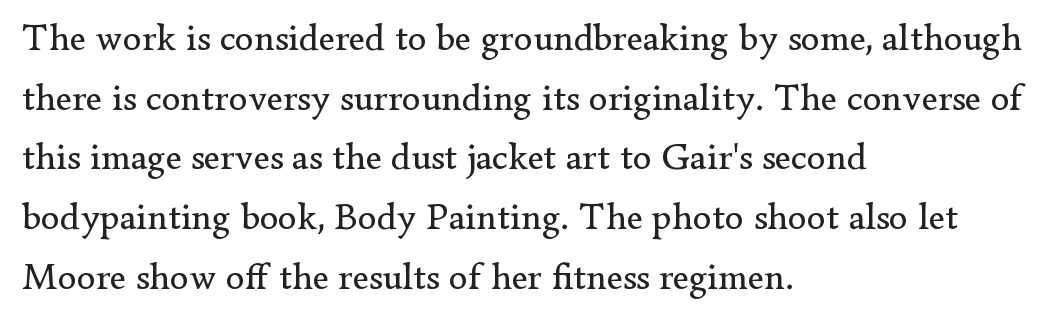
The image shows 38 px regular-weight serif type, upright; set left-aligned, normal line spacing (1.57x), normal letter spacing, not underlined; low stroke contrast and a small x-height.
